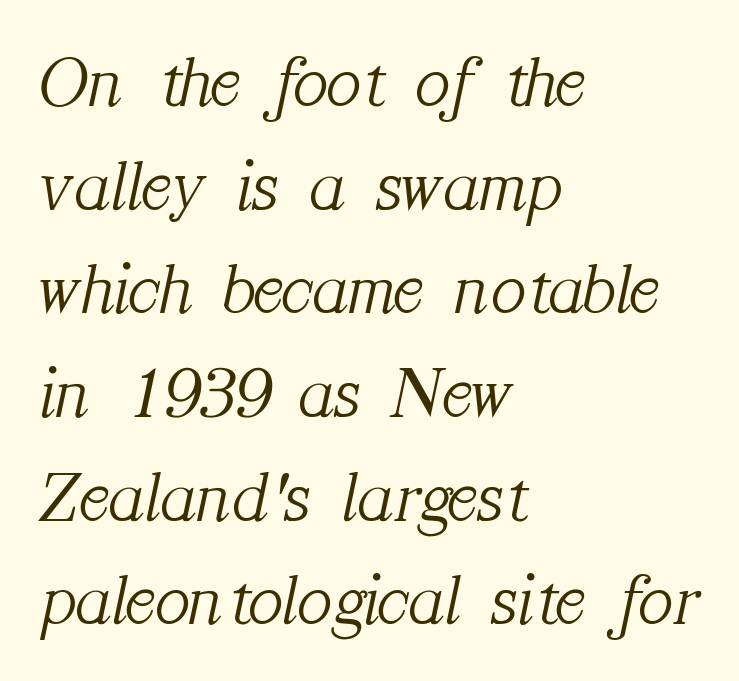
Q: Is the text bold? A: No.
Q: Is the text italic (slanted)? A: Yes, it leans right by about 12 degrees.
Q: Is the typeface a serif or a sans-serif typeface? A: Serif.
Q: Is the text underlined? A: No.
Q: How is the paragraph aligned? A: Left-aligned.
Q: Is the spacing between letters normal or unusually wide? A: Normal.
Q: Is the spacing between lines tight, normal or loose? A: Normal.
Q: Width (condensed, normal, or wide)? A: Normal.
Q: Stroke contrast? A: Medium.
Q: x-height? A: Medium.
Q: Monospaced? A: No.
